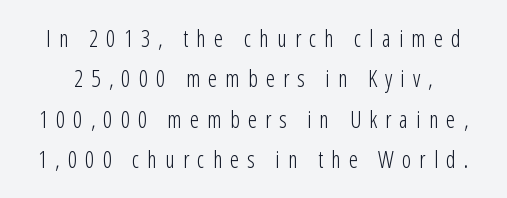
Q: Is the text bold? A: No.
Q: Is the text italic (slanted)? A: No, it is upright.
Q: Is the text underlined? A: No.
Q: Is the spacing between letters normal or unusually wide? A: Unusually wide.
